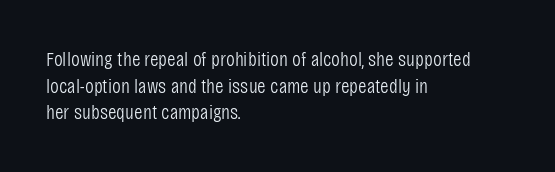
Summary of weight: not heavy and not bold. The vertical gap from one line to the next is medium. The type is set solid horizontally, with unmodified tracking. No italicization has been applied; the sample stays upright. The paragraph shown leans on its left margin. The gap between lines stays unmarked.
